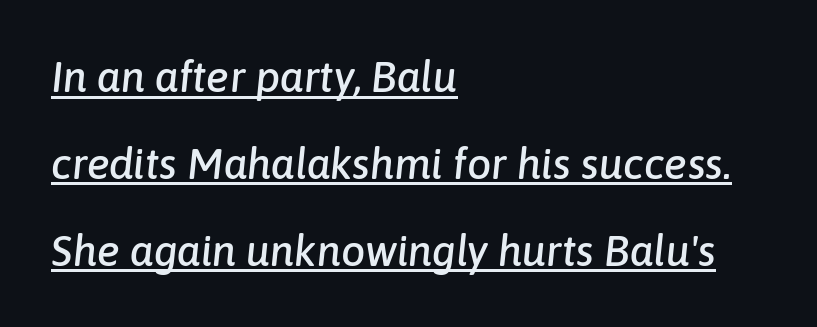
Q: Is the text italic (slanted)? A: Yes, it leans right by about 6 degrees.
Q: Is the text underlined? A: Yes.
Q: How is the paragraph aligned? A: Left-aligned.
Q: Is the spacing between letters normal or unusually wide? A: Normal.
Q: Is the spacing between lines tight, normal or loose? A: Loose.
Q: Width (condensed, normal, or wide)? A: Normal.
Q: Stroke contrast? A: Low.
Q: x-height? A: Medium.
Q: Monospaced? A: No.
